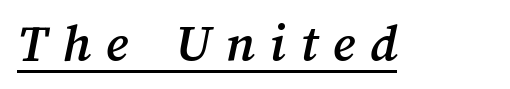
Q: Is the text underlined? A: Yes.
Q: Is the spacing between letters normal or unusually wide? A: Unusually wide.
Q: Width (condensed, normal, or wide)? A: Normal.
Q: Stroke contrast? A: Medium.
Q: x-height? A: Medium.
Q: Monospaced? A: No.
